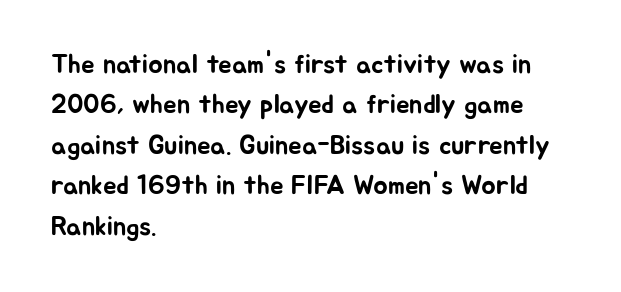
Q: Is the text italic (slanted)? A: No, it is upright.
Q: Is the text underlined? A: No.
Q: How is the paragraph aligned? A: Left-aligned.
Q: Is the spacing between letters normal or unusually wide? A: Normal.
Q: Is the spacing between lines tight, normal or loose? A: Normal.
